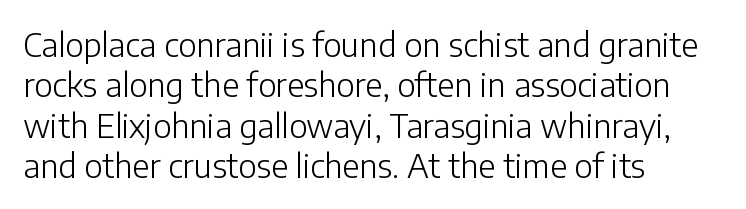
Q: Is the text bold? A: No.
Q: Is the text italic (slanted)? A: No, it is upright.
Q: Is the typeface a serif or a sans-serif typeface? A: Sans-serif.
Q: Is the text underlined? A: No.
Q: How is the paragraph aligned? A: Left-aligned.
Q: Is the spacing between letters normal or unusually wide? A: Normal.
Q: Width (condensed, normal, or wide)? A: Normal.
Q: Stroke contrast? A: Low.
Q: x-height? A: Medium.
Q: Monospaced? A: No.
